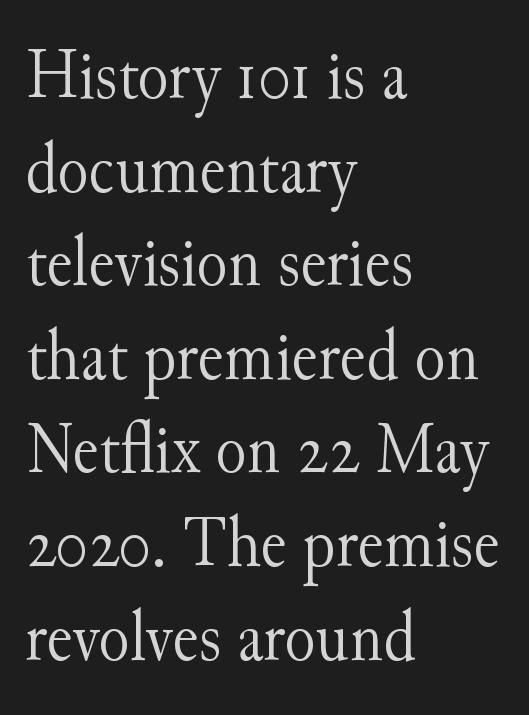
{"serif": "yes", "italic": "no", "bold": "no", "weight": "light", "width": "normal", "stroke_contrast": "medium", "x_height": "small", "monospaced": "no", "underline": "no", "align": "left", "line_spacing": "normal", "line_spacing_ratio": 1.3, "letter_spacing": "normal", "letter_spacing_em": 0.0, "glyph_px": 72}
